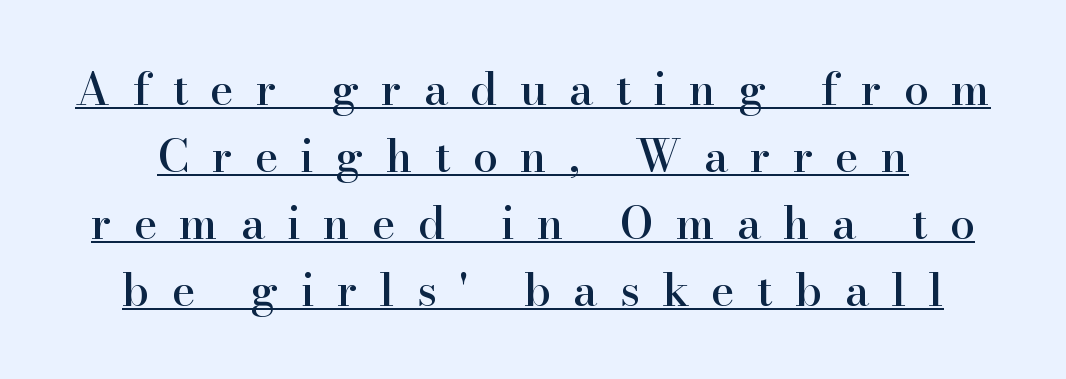
The face used here appears with an underline applied. Varying glyph widths throughout — classic text-font behaviour. Whoever set this chose a conventional vertical rhythm. Examine the stroke ends and you'll spot serifs. Style check: upright.
